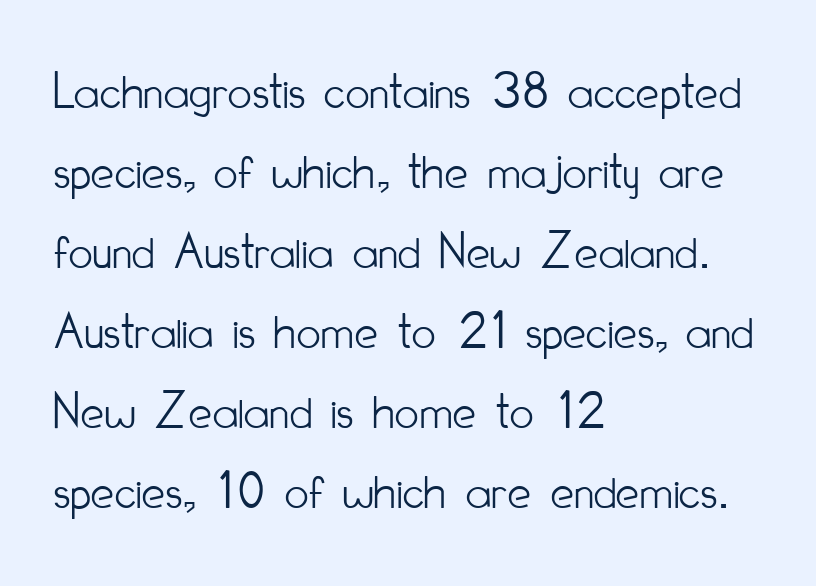
The image shows 53 px light, condensed sans-serif type, upright; set left-aligned, normal line spacing (1.51x), normal letter spacing, not underlined; low stroke contrast and a small x-height.
